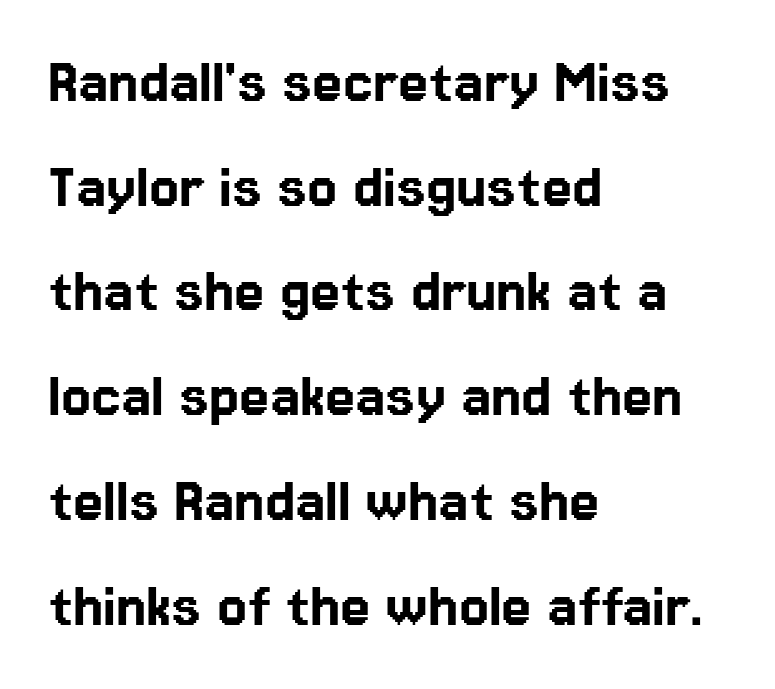
Q: Is the text italic (slanted)? A: No, it is upright.
Q: Is the typeface a serif or a sans-serif typeface? A: Sans-serif.
Q: Is the text underlined? A: No.
Q: How is the paragraph aligned? A: Left-aligned.
Q: Is the spacing between letters normal or unusually wide? A: Normal.
Q: Is the spacing between lines tight, normal or loose? A: Normal.
Q: Width (condensed, normal, or wide)? A: Normal.
Q: Stroke contrast? A: Low.
Q: x-height? A: Medium.
Q: Monospaced? A: No.
